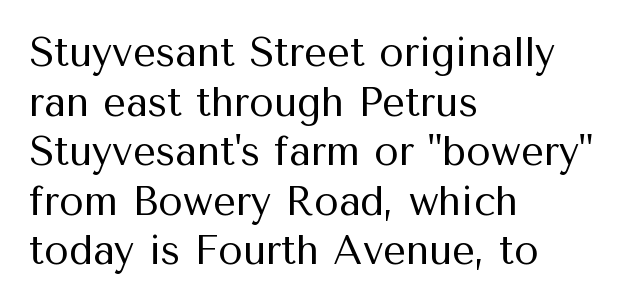
The gap between lines stays unmarked. Characters follow at the spacing the type designer built in. The typography opts for an upright posture over an oblique one. All the whitespace from short lines collects on the right. Looks like regular typesetting: each glyph gets only the width it needs. Weight: not bold — regular or lighter.
